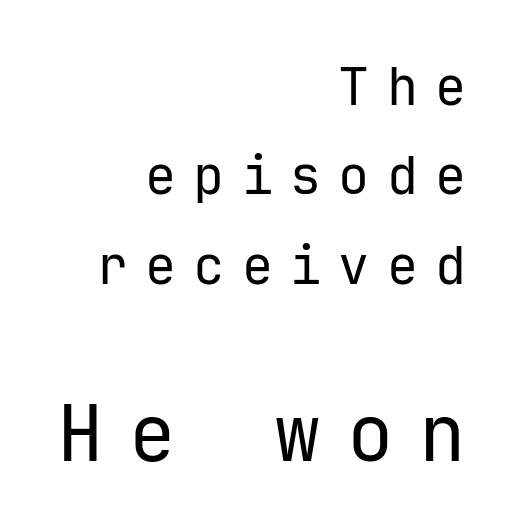
Q: Is the text bold? A: No.
Q: Is the text italic (slanted)? A: No, it is upright.
Q: Is the typeface a serif or a sans-serif typeface? A: Sans-serif.
Q: Is the text underlined? A: No.
Q: How is the paragraph aligned? A: Right-aligned.
Q: Is the spacing between letters normal or unusually wide? A: Unusually wide.
Q: Which block of text is set in a larger size, the first (top) or the second (bottom)? A: The second (bottom) one.
Q: Width (condensed, normal, or wide)? A: Normal.
Q: Stroke contrast? A: Low.
Q: x-height? A: Medium.
